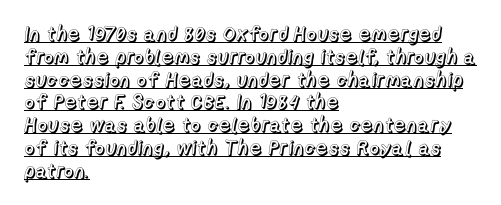
{"underline": "yes", "align": "left", "line_spacing": "tight", "line_spacing_ratio": 1.14, "letter_spacing": "normal", "letter_spacing_em": 0.0, "glyph_px": 20}
